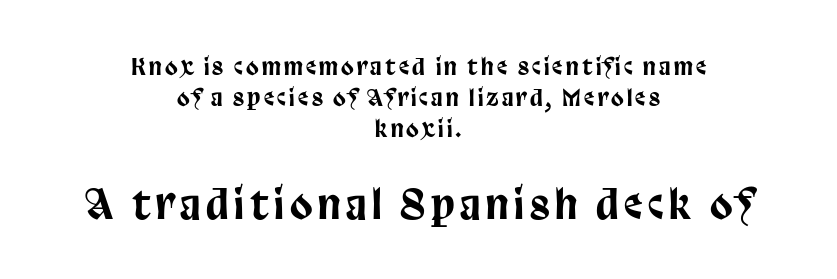
The image shows 41 px condensed sans-serif type, upright; set centered, normal line spacing (1.34x), not underlined; the second (bottom) block is 1.78x larger; low stroke contrast and a large x-height.
